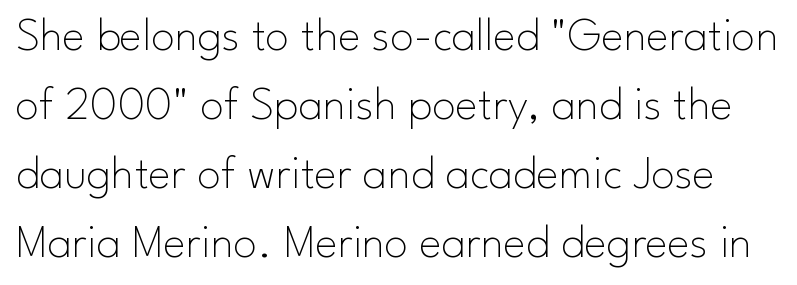
{"serif": "no", "italic": "no", "bold": "no", "weight": "thin", "width": "normal", "stroke_contrast": "low", "x_height": "small", "monospaced": "no", "underline": "no", "line_spacing": "normal", "line_spacing_ratio": 1.44, "letter_spacing": "normal", "letter_spacing_em": 0.0, "glyph_px": 48}
